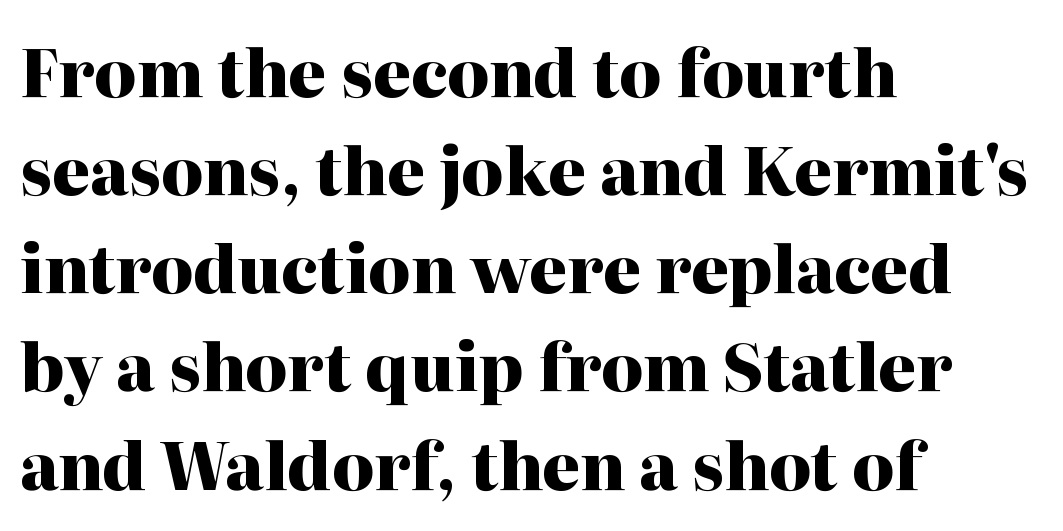
The image shows 65 px heavy serif type, upright; set left-aligned, normal line spacing (1.51x), normal letter spacing, not underlined; high stroke contrast and a medium x-height.
